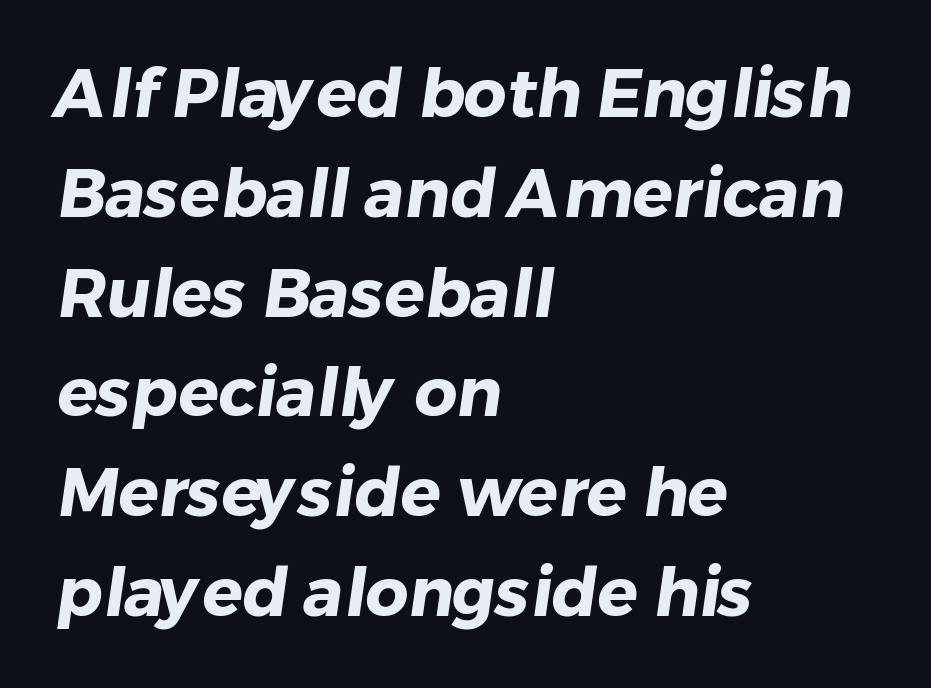
{"serif": "no", "bold": "yes", "weight": "heavy", "width": "normal", "stroke_contrast": "low", "x_height": "medium", "monospaced": "no", "underline": "no", "align": "left", "line_spacing": "normal", "line_spacing_ratio": 1.49, "letter_spacing": "normal", "letter_spacing_em": 0.0, "glyph_px": 67}
